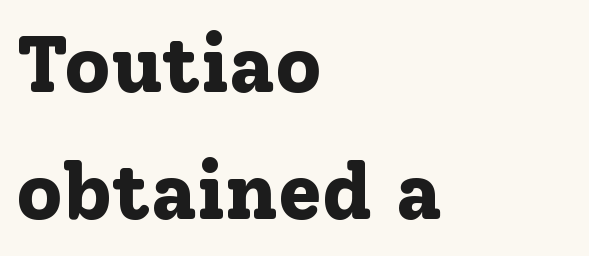
Horizontally, the lines are justified to the leading edge only. Each letter keeps its own natural width here, so spacing adapts to shape. When letters stand straight like this, we call the style roman or upright. If you measured baseline to baseline, you'd find a middling distance. The words here are not underlined.
